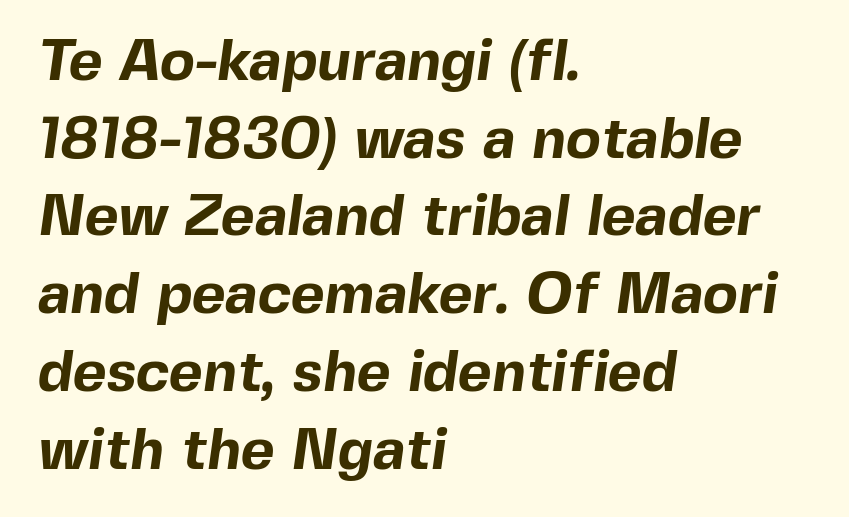
Q: Is the text bold? A: Yes.
Q: Is the typeface a serif or a sans-serif typeface? A: Sans-serif.
Q: Is the text underlined? A: No.
Q: How is the paragraph aligned? A: Left-aligned.
Q: Is the spacing between letters normal or unusually wide? A: Normal.
Q: Is the spacing between lines tight, normal or loose? A: Normal.
Q: Width (condensed, normal, or wide)? A: Normal.
Q: x-height? A: Medium.
Q: Monospaced? A: No.
